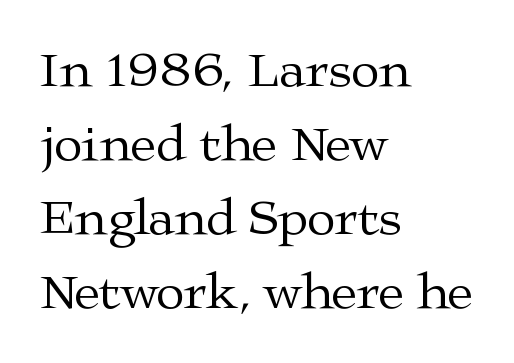
Q: Is the text bold? A: No.
Q: Is the text italic (slanted)? A: No, it is upright.
Q: Is the typeface a serif or a sans-serif typeface? A: Serif.
Q: Is the text underlined? A: No.
Q: How is the paragraph aligned? A: Left-aligned.
Q: Is the spacing between letters normal or unusually wide? A: Normal.
Q: Is the spacing between lines tight, normal or loose? A: Normal.
Q: Width (condensed, normal, or wide)? A: Wide.
Q: Stroke contrast? A: Medium.
Q: x-height? A: Medium.
Q: Monospaced? A: No.
